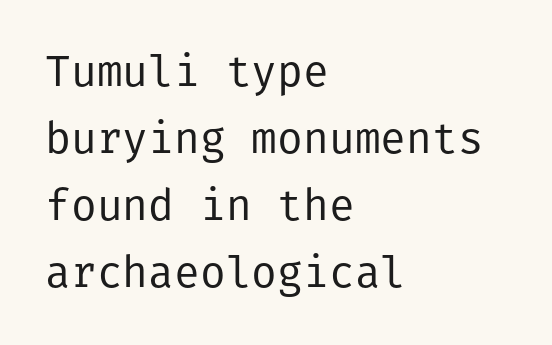
Are there feet on the stems? There aren't — it's a sans. The space directly below the letters is spotless. Posture: vertical. Horizontal bands of white between lines are of average thickness. A classic flush-left, rag-right setting is used for this passage. Summary of weight: not heavy and not bold.
